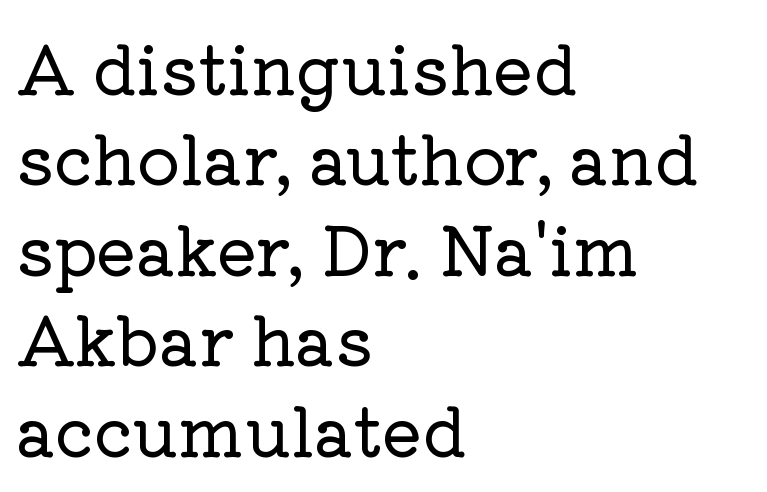
Q: Is the text italic (slanted)? A: No, it is upright.
Q: Is the typeface a serif or a sans-serif typeface? A: Serif.
Q: Is the text underlined? A: No.
Q: How is the paragraph aligned? A: Left-aligned.
Q: Is the spacing between letters normal or unusually wide? A: Normal.
Q: Is the spacing between lines tight, normal or loose? A: Normal.
Q: Width (condensed, normal, or wide)? A: Normal.
Q: Stroke contrast? A: Low.
Q: x-height? A: Medium.
Q: Monospaced? A: No.
